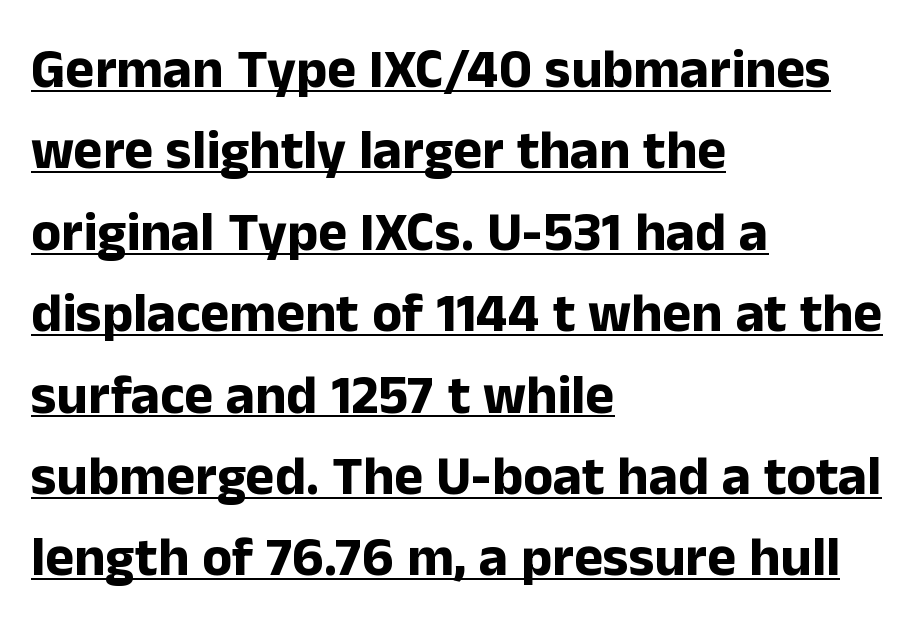
The font is running at its bold setting. Baseline-to-baseline distance is the conventional proportion of letter height. The rendering uses the underline text-decoration. The setting favours the left margin, as ordinary paragraphs usually do.
